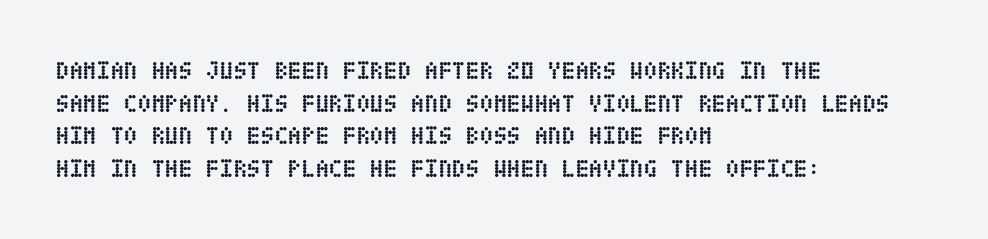
The image shows 25 px bold type, upright; set left-aligned, normal line spacing (1.31x), normal letter spacing, not underlined.
